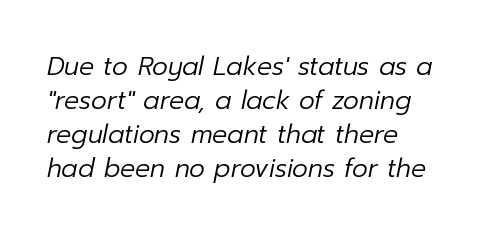
{"italic": "yes", "lean": "right", "slant_degrees": 12, "bold": "no", "underline": "no", "align": "left", "line_spacing": "normal", "line_spacing_ratio": 1.36, "letter_spacing": "normal", "letter_spacing_em": 0.0, "glyph_px": 25}
